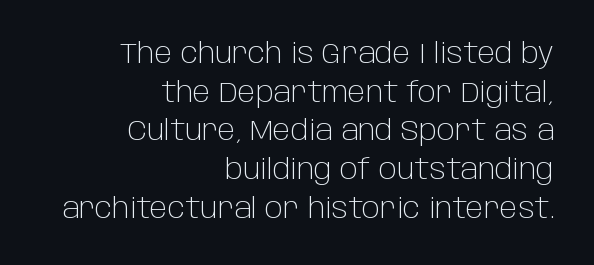
Q: Is the text bold? A: No.
Q: Is the text italic (slanted)? A: No, it is upright.
Q: Is the typeface a serif or a sans-serif typeface? A: Sans-serif.
Q: Is the text underlined? A: No.
Q: How is the paragraph aligned? A: Right-aligned.
Q: Is the spacing between letters normal or unusually wide? A: Normal.
Q: Is the spacing between lines tight, normal or loose? A: Normal.
Q: Width (condensed, normal, or wide)? A: Normal.
Q: Stroke contrast? A: Low.
Q: x-height? A: Large.
Q: Monospaced? A: No.
